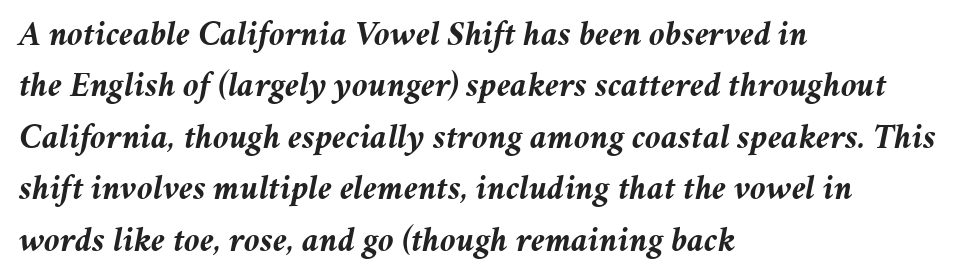
Q: Is the text bold? A: Yes.
Q: Is the text italic (slanted)? A: Yes, it leans right by about 11 degrees.
Q: Is the text underlined? A: No.
Q: How is the paragraph aligned? A: Left-aligned.
Q: Is the spacing between letters normal or unusually wide? A: Normal.
Q: Is the spacing between lines tight, normal or loose? A: Normal.
Q: Width (condensed, normal, or wide)? A: Normal.
Q: Stroke contrast? A: Medium.
Q: x-height? A: Medium.
Q: Monospaced? A: No.
